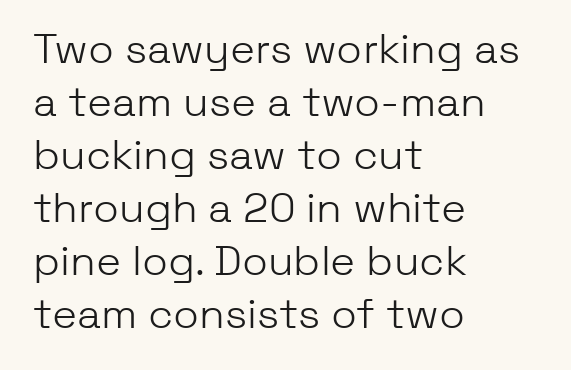
The image shows 42 px light sans-serif type, upright; set left-aligned, normal line spacing (1.26x), normal letter spacing, not underlined; low stroke contrast and a medium x-height.
